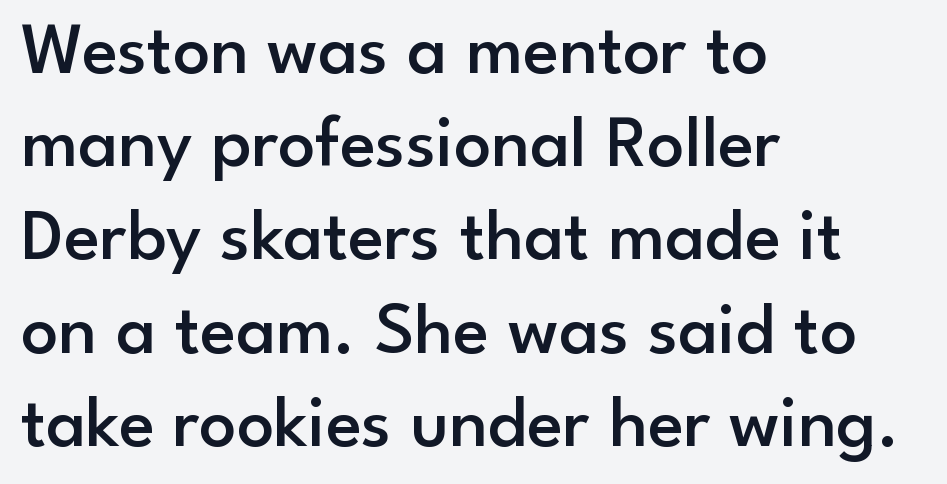
Q: Is the text bold? A: Semi-bold.
Q: Is the text italic (slanted)? A: No, it is upright.
Q: Is the typeface a serif or a sans-serif typeface? A: Sans-serif.
Q: Is the text underlined? A: No.
Q: How is the paragraph aligned? A: Left-aligned.
Q: Is the spacing between letters normal or unusually wide? A: Normal.
Q: Is the spacing between lines tight, normal or loose? A: Normal.
Q: Width (condensed, normal, or wide)? A: Normal.
Q: Stroke contrast? A: Low.
Q: x-height? A: Small.
Q: Monospaced? A: No.
